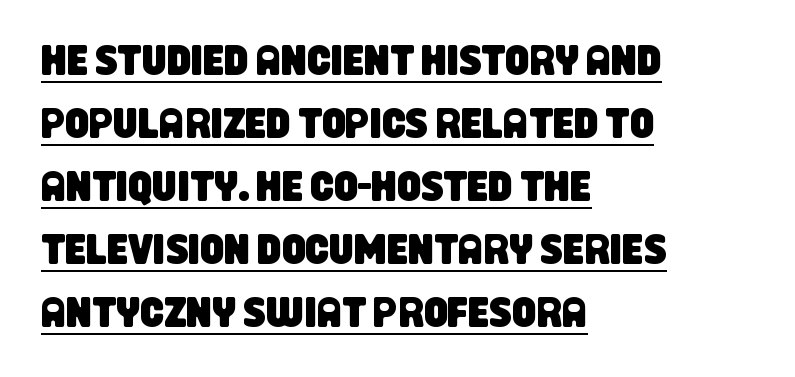
Q: Is the typeface a serif or a sans-serif typeface? A: Sans-serif.
Q: Is the text underlined? A: Yes.
Q: How is the paragraph aligned? A: Left-aligned.
Q: Is the spacing between letters normal or unusually wide? A: Normal.
Q: Is the spacing between lines tight, normal or loose? A: Normal.
Q: Width (condensed, normal, or wide)? A: Condensed.
Q: Stroke contrast? A: Low.
Q: x-height? A: Large.
Q: Monospaced? A: No.
